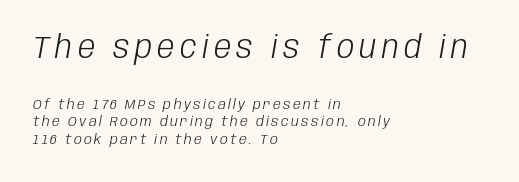
Compared with a centered layout, this one pins lines to the left instead. This is oblique type, the kind used for emphasis or titles. The first block has been scaled up relative to the second. This block has exactly the height ordinary leading produces. A typesetter would call this proportional, since set widths differ per character. The strip under each line holds only bare page.
